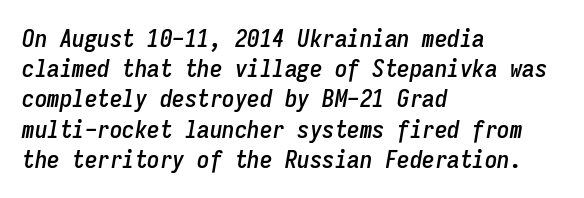
Q: Is the text italic (slanted)? A: Yes, it leans right by about 9 degrees.
Q: Is the text underlined? A: No.
Q: How is the paragraph aligned? A: Left-aligned.
Q: Is the spacing between letters normal or unusually wide? A: Normal.
